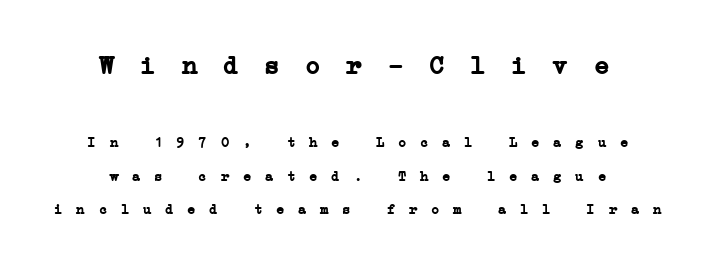
Q: Is the text bold? A: Yes.
Q: Is the text underlined? A: No.
Q: How is the paragraph aligned? A: Centered.
Q: Is the spacing between letters normal or unusually wide? A: Unusually wide.
Q: Is the spacing between lines tight, normal or loose? A: Loose.
Q: Which block of text is set in a larger size, the first (top) or the second (bottom)? A: The first (top) one.
